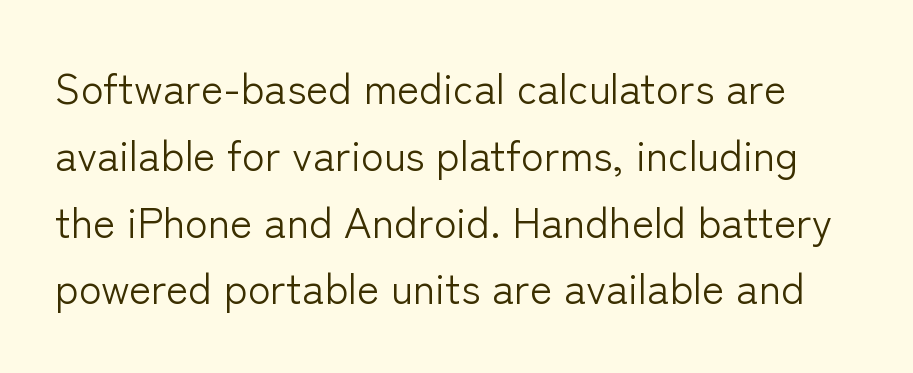
A roman cut, with each character standing at attention. You could not count columns in this text — the font is proportionally spaced. Rule under the text: the space is simply empty. The vertical gap from one line to the next is medium. Does extra space separate the letters? No, they use regular spacing.
